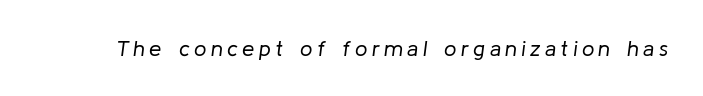
Is this a heavy cut? Hardly; it is regular or lighter. Any mark beneath the type? The region is blank. Inter-character spacing is expanded well beyond the font's built-in metrics. The specimen reads as italic at a glance.
